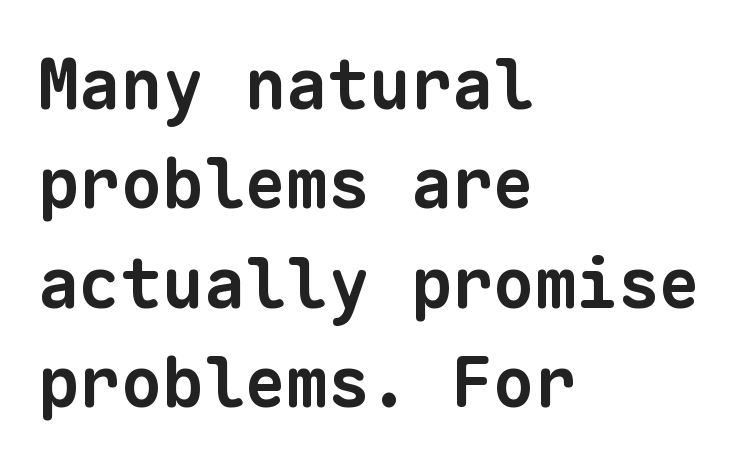
The image shows 69 px bold sans-serif type, monospaced; set left-aligned, normal line spacing (1.44x), normal letter spacing, not underlined; low stroke contrast and a medium x-height.
